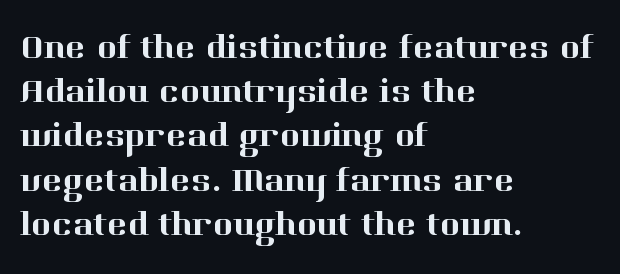
{"serif": "yes", "italic": "no", "width": "normal", "stroke_contrast": "high", "x_height": "medium", "monospaced": "no", "underline": "no", "align": "left", "line_spacing": "normal", "line_spacing_ratio": 1.3, "letter_spacing": "normal", "letter_spacing_em": 0.0, "glyph_px": 34}
